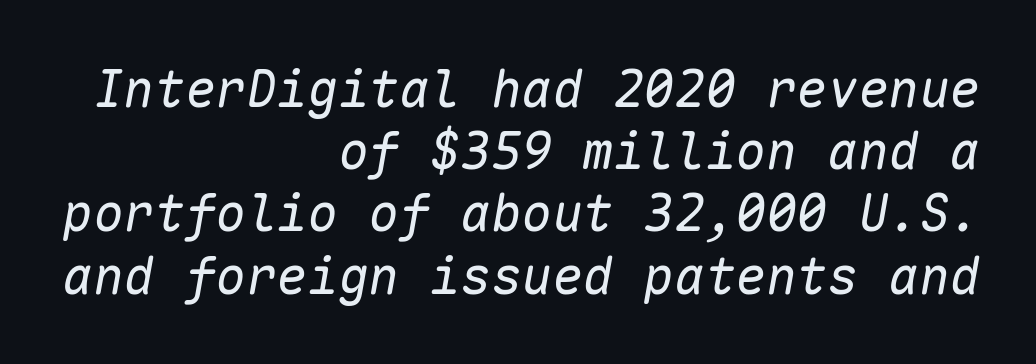
The lines are quadded right. The face used here is monospaced, like something from a code editor. Nobody touched the tracking dial on this one. No heavy texture on the line: the type isn't bold.
